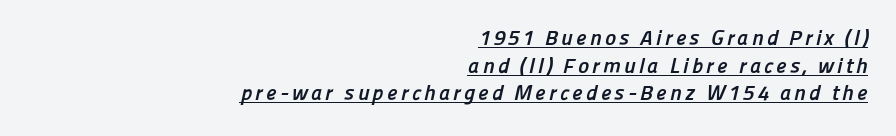
The image shows 21 px bold type; set right-aligned, normal line spacing (1.32x), underlined.
